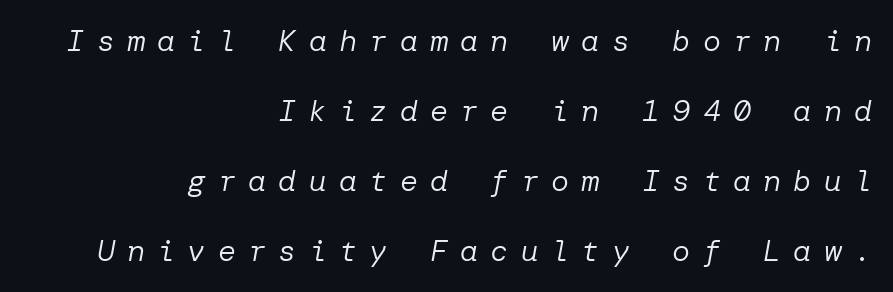
{"italic": "yes", "lean": "right", "slant_degrees": 10, "bold": "no", "weight": "regular", "width": "normal", "stroke_contrast": "low", "x_height": "medium", "underline": "no", "align": "right", "line_spacing": "loose", "line_spacing_ratio": 2.33, "letter_spacing": "wide", "letter_spacing_em": 0.41, "glyph_px": 30}
